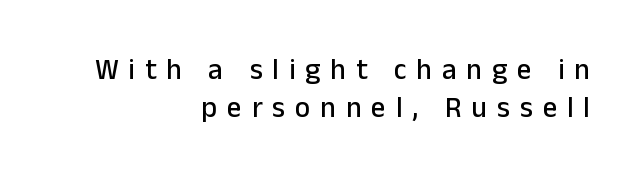
Lines of text with bare space underneath. The rendering uses natural spacing where letterforms have individual widths. The type family on display is of the sans-serif kind. Line spacing here is normal. Posture: vertical. These lines are set flush right with a ragged left edge.
